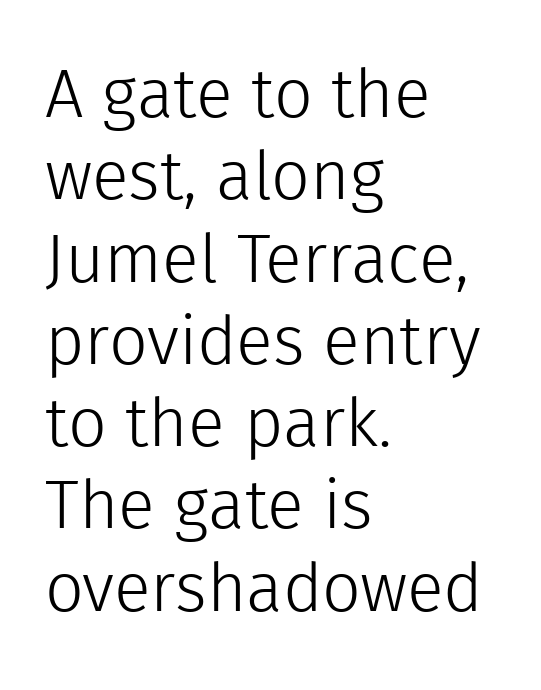
Note: no serifs on the glyphs. Each letter keeps its own natural width here, so spacing adapts to shape. This reads as an unemphasized weight, regular at the heaviest. Horizontally, the lines are justified to the leading edge only. Descenders hang freely into open space.
